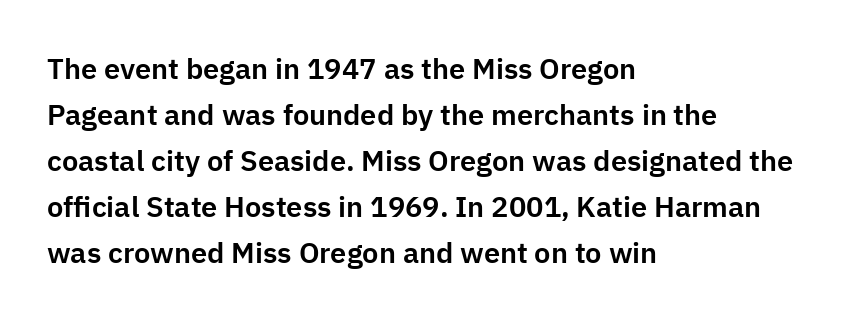
Q: Is the text italic (slanted)? A: No, it is upright.
Q: Is the typeface a serif or a sans-serif typeface? A: Sans-serif.
Q: Is the text underlined? A: No.
Q: How is the paragraph aligned? A: Left-aligned.
Q: Is the spacing between letters normal or unusually wide? A: Normal.
Q: Is the spacing between lines tight, normal or loose? A: Normal.
Q: Width (condensed, normal, or wide)? A: Normal.
Q: Stroke contrast? A: Low.
Q: x-height? A: Medium.
Q: Monospaced? A: No.
